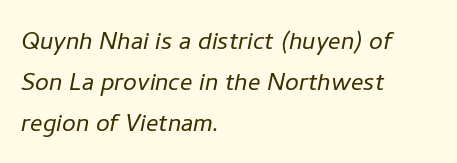
{"italic": "yes", "lean": "right", "slant_degrees": 11, "bold": "no", "weight": "light", "width": "normal", "stroke_contrast": "low", "x_height": "medium", "monospaced": "no", "underline": "no", "align": "left", "line_spacing": "normal", "line_spacing_ratio": 1.33, "letter_spacing": "normal", "letter_spacing_em": 0.0, "glyph_px": 31}
